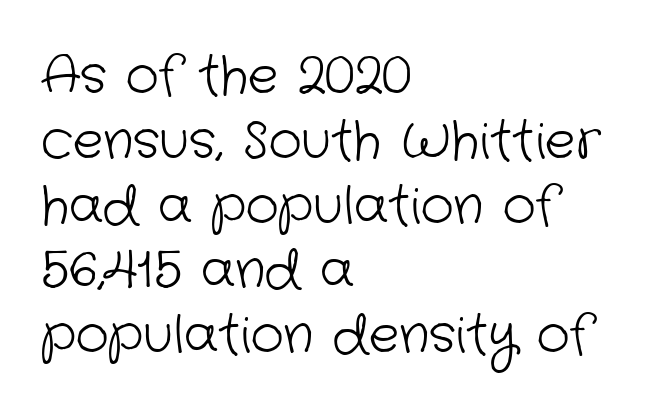
Decoration check: the copy has no underline. The font family rendered here belongs to the sans-serif group. The cut favours lightness, reaching ordinary text weight at its darkest. How would I describe the line gaps? Plain and ordinary. Varying glyph widths throughout — classic text-font behaviour.
